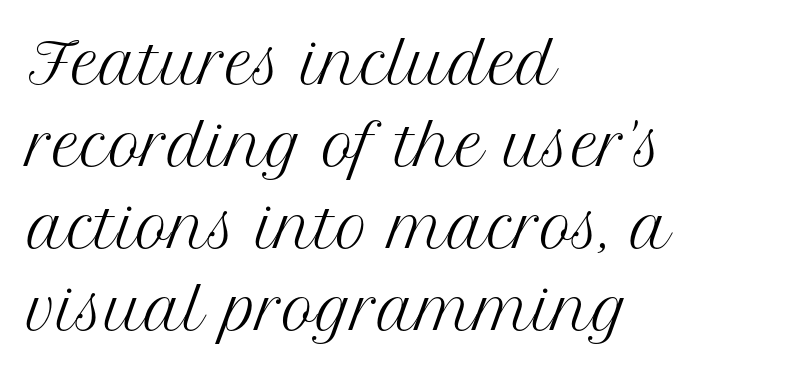
{"serif": "yes", "bold": "no", "weight": "regular", "width": "normal", "stroke_contrast": "medium", "x_height": "medium", "monospaced": "no", "underline": "no", "align": "left", "line_spacing": "normal", "line_spacing_ratio": 1.49, "letter_spacing": "normal", "letter_spacing_em": 0.0, "glyph_px": 55}
